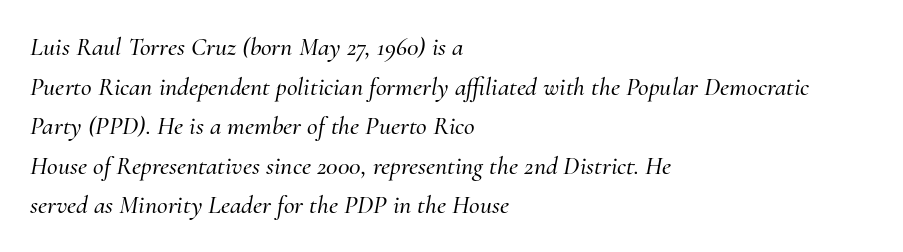
Q: Is the text italic (slanted)? A: Yes, it leans right by about 10 degrees.
Q: Is the text underlined? A: No.
Q: How is the paragraph aligned? A: Left-aligned.
Q: Is the spacing between letters normal or unusually wide? A: Normal.
Q: Is the spacing between lines tight, normal or loose? A: Normal.
